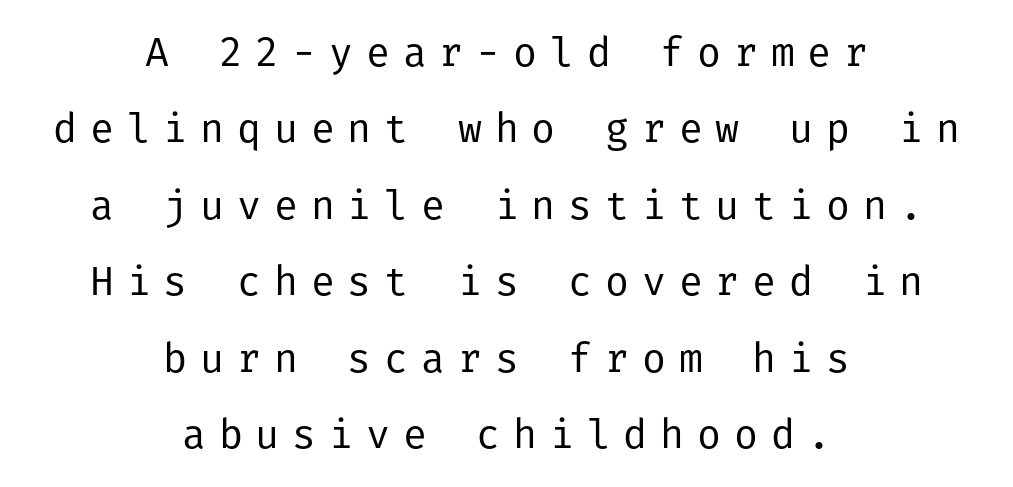
Q: Is the text bold? A: No.
Q: Is the text italic (slanted)? A: No, it is upright.
Q: Is the typeface a serif or a sans-serif typeface? A: Sans-serif.
Q: Is the text underlined? A: No.
Q: How is the paragraph aligned? A: Centered.
Q: Is the spacing between letters normal or unusually wide? A: Unusually wide.
Q: Is the spacing between lines tight, normal or loose? A: Loose.
Q: Width (condensed, normal, or wide)? A: Normal.
Q: Stroke contrast? A: Low.
Q: x-height? A: Medium.
